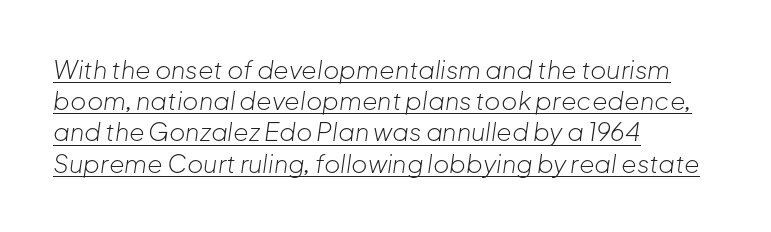
The designer left line spacing at the default. Spacing between characters is what you'd get straight out of the box. The passage shown is underscored from start to finish. Bold? No — there's no thickening of the strokes.
